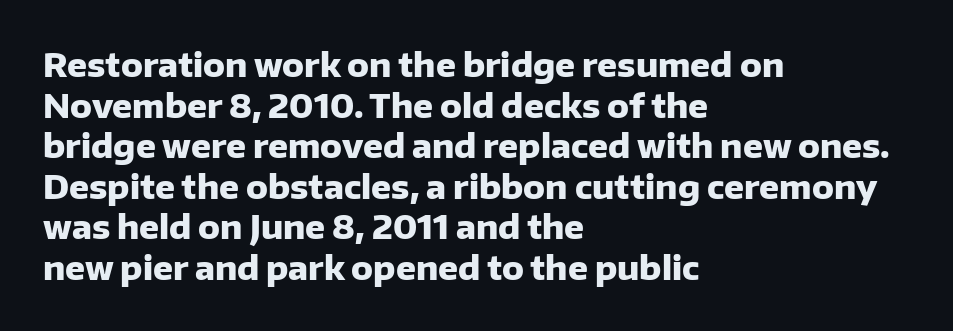
The image shows 33 px heavy sans-serif type, upright; set left-aligned, line spacing 1.23x, normal letter spacing, not underlined; low stroke contrast and a medium x-height.
